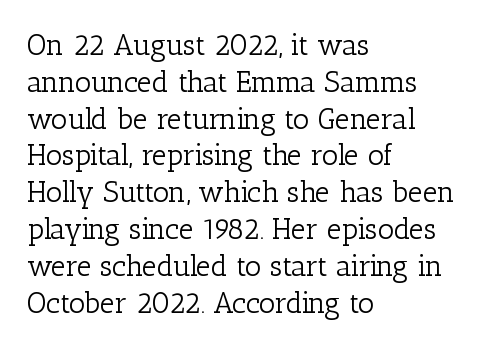
{"serif": "yes", "italic": "no", "bold": "no", "weight": "light", "width": "normal", "stroke_contrast": "low", "x_height": "medium", "monospaced": "no", "underline": "no", "align": "left", "line_spacing": "normal", "line_spacing_ratio": 1.27, "letter_spacing": "normal", "letter_spacing_em": 0.0, "glyph_px": 29}
